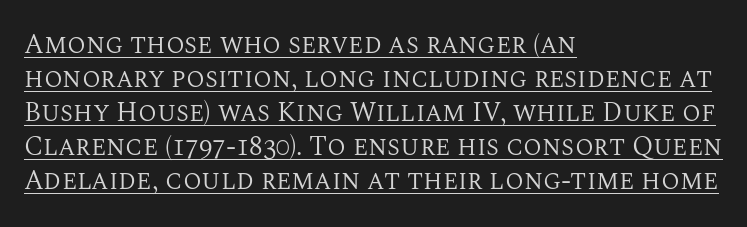
A rule runs beneath these lines of type. These lines sit exactly where default settings would place them. This rendering leaves character spacing at its baseline value. The specimen reads as upright at a glance.
